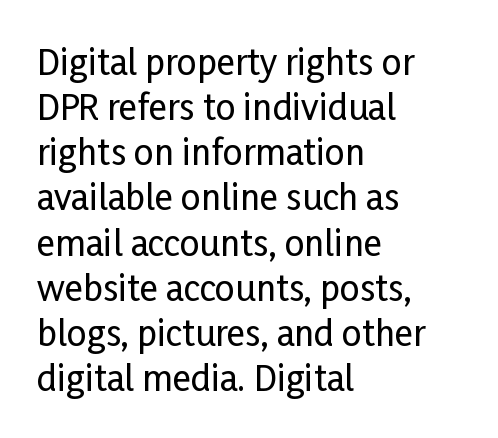
Q: Is the text italic (slanted)? A: No, it is upright.
Q: Is the typeface a serif or a sans-serif typeface? A: Sans-serif.
Q: Is the text underlined? A: No.
Q: How is the paragraph aligned? A: Left-aligned.
Q: Is the spacing between letters normal or unusually wide? A: Normal.
Q: Is the spacing between lines tight, normal or loose? A: Normal.
Q: Width (condensed, normal, or wide)? A: Condensed.
Q: Stroke contrast? A: Low.
Q: x-height? A: Medium.
Q: Monospaced? A: No.
